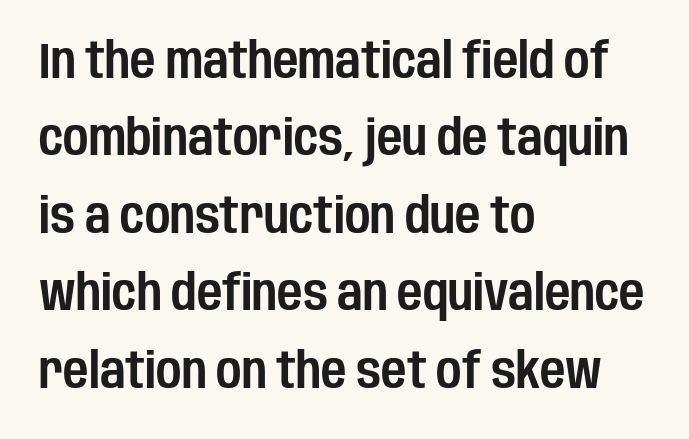
{"serif": "no", "italic": "no", "width": "condensed", "stroke_contrast": "low", "x_height": "large", "monospaced": "no", "underline": "no", "align": "left", "line_spacing": "normal", "line_spacing_ratio": 1.58, "letter_spacing": "normal", "letter_spacing_em": 0.0, "glyph_px": 49}
